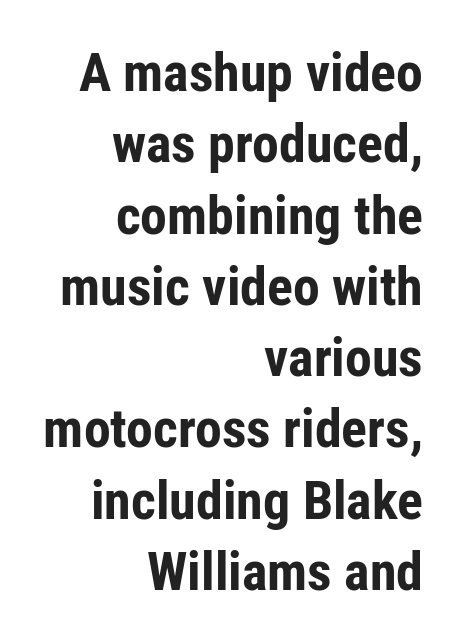
The image shows 54 px bold, condensed sans-serif type, upright; set right-aligned, normal line spacing (1.32x), normal letter spacing, not underlined; low stroke contrast and a medium x-height.
